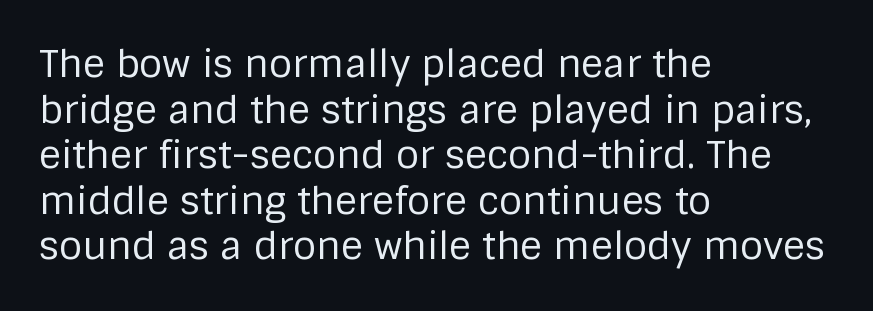
{"serif": "no", "italic": "no", "bold": "no", "weight": "regular", "width": "normal", "stroke_contrast": "low", "x_height": "large", "monospaced": "no", "underline": "no", "align": "left", "line_spacing_ratio": 1.2, "letter_spacing": "normal", "letter_spacing_em": 0.0, "glyph_px": 38}
